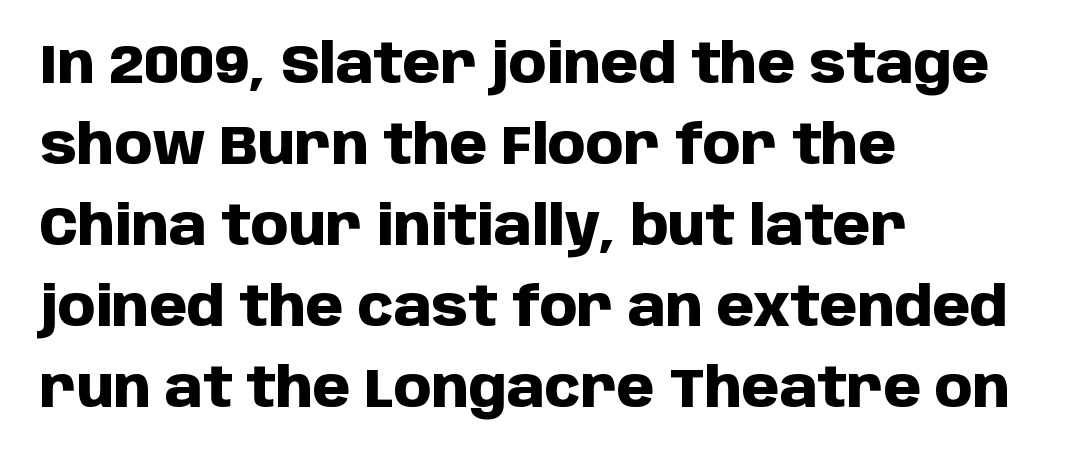
{"serif": "no", "italic": "no", "bold": "yes", "weight": "heavy", "width": "normal", "stroke_contrast": "low", "x_height": "large", "monospaced": "no", "underline": "no", "align": "left", "line_spacing": "normal", "line_spacing_ratio": 1.5, "letter_spacing": "normal", "letter_spacing_em": 0.0, "glyph_px": 54}
